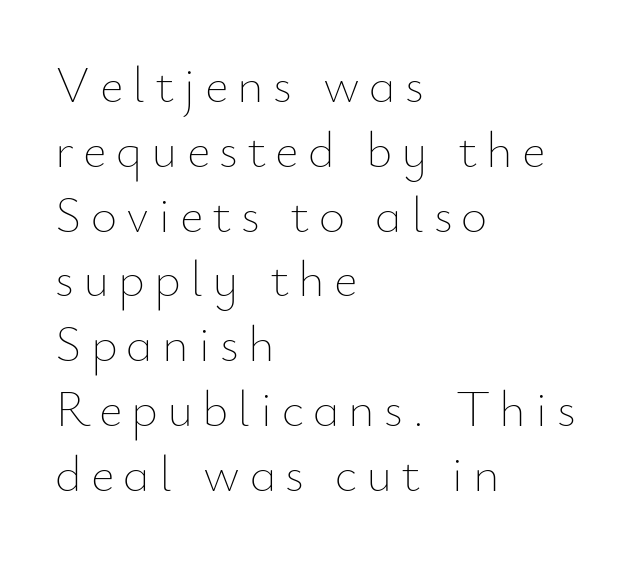
Interline gaps are of average width in this sample. Each letter keeps its own natural width here, so spacing adapts to shape. Underline: absent. Teacher's note: observe the even left margin — that is flush-left alignment.
